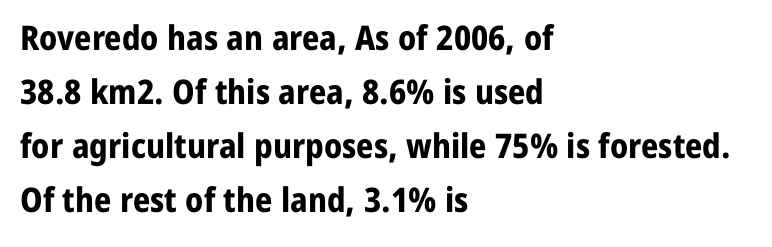
Q: Is the text bold? A: Yes.
Q: Is the text italic (slanted)? A: No, it is upright.
Q: Is the typeface a serif or a sans-serif typeface? A: Sans-serif.
Q: Is the text underlined? A: No.
Q: How is the paragraph aligned? A: Left-aligned.
Q: Is the spacing between letters normal or unusually wide? A: Normal.
Q: Is the spacing between lines tight, normal or loose? A: Normal.
Q: Width (condensed, normal, or wide)? A: Normal.
Q: Stroke contrast? A: Low.
Q: x-height? A: Medium.
Q: Monospaced? A: No.
